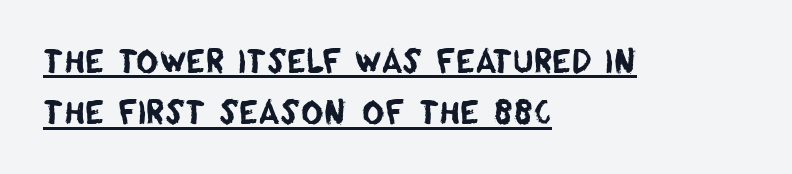
{"serif": "no", "width": "normal", "stroke_contrast": "low", "x_height": "large", "monospaced": "no", "underline": "yes", "align": "left", "line_spacing": "normal", "line_spacing_ratio": 1.66, "letter_spacing": "normal", "letter_spacing_em": 0.0, "glyph_px": 31}
